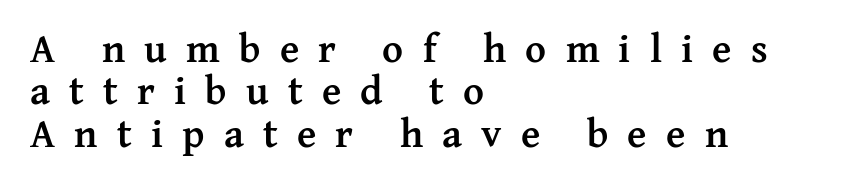
{"serif": "yes", "italic": "no", "bold": "yes", "weight": "semibold", "width": "normal", "stroke_contrast": "medium", "x_height": "medium", "monospaced": "no", "underline": "no", "align": "left", "line_spacing": "tight", "line_spacing_ratio": 1.06, "letter_spacing": "wide", "letter_spacing_em": 0.48, "glyph_px": 40}
